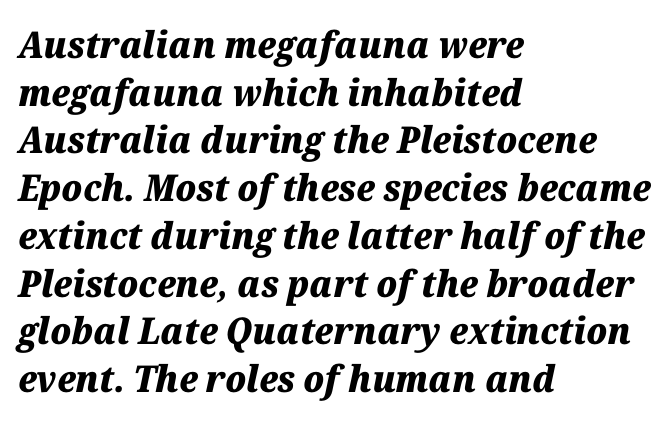
{"italic": "yes", "lean": "right", "slant_degrees": 12, "bold": "yes", "weight": "heavy", "width": "normal", "stroke_contrast": "medium", "x_height": "medium", "monospaced": "no", "underline": "no", "align": "left", "line_spacing": "normal", "line_spacing_ratio": 1.29, "letter_spacing": "normal", "letter_spacing_em": 0.0, "glyph_px": 37}
